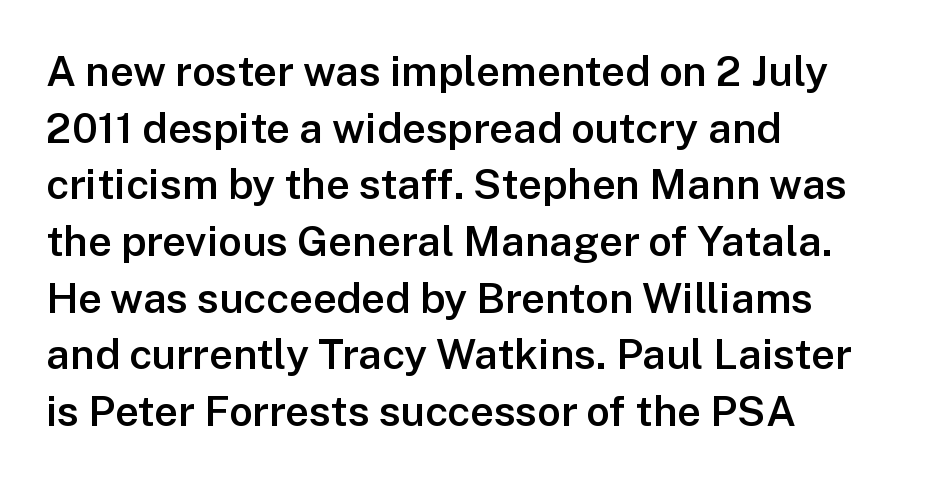
Font category for this specimen: sans-serif. Is the block centered? No — it sits flush against the left margin. Rendered with straight, roman letterforms. Each glyph is drawn with semibold strokes, heavier than normal yet not fully bold.
